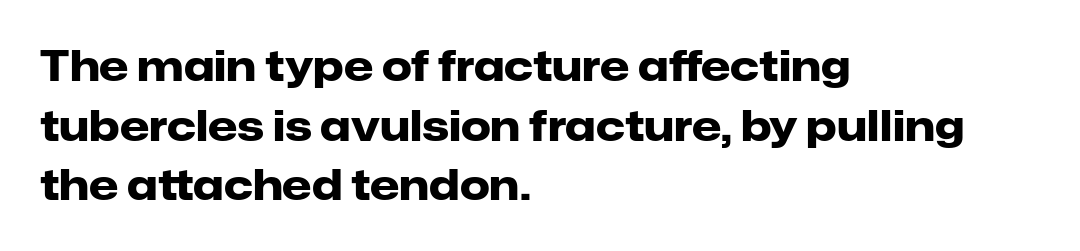
Q: Is the text bold? A: Yes.
Q: Is the text italic (slanted)? A: No, it is upright.
Q: Is the typeface a serif or a sans-serif typeface? A: Sans-serif.
Q: Is the text underlined? A: No.
Q: How is the paragraph aligned? A: Left-aligned.
Q: Is the spacing between letters normal or unusually wide? A: Normal.
Q: Is the spacing between lines tight, normal or loose? A: Normal.
Q: Width (condensed, normal, or wide)? A: Normal.
Q: Stroke contrast? A: Low.
Q: x-height? A: Medium.
Q: Monospaced? A: No.
